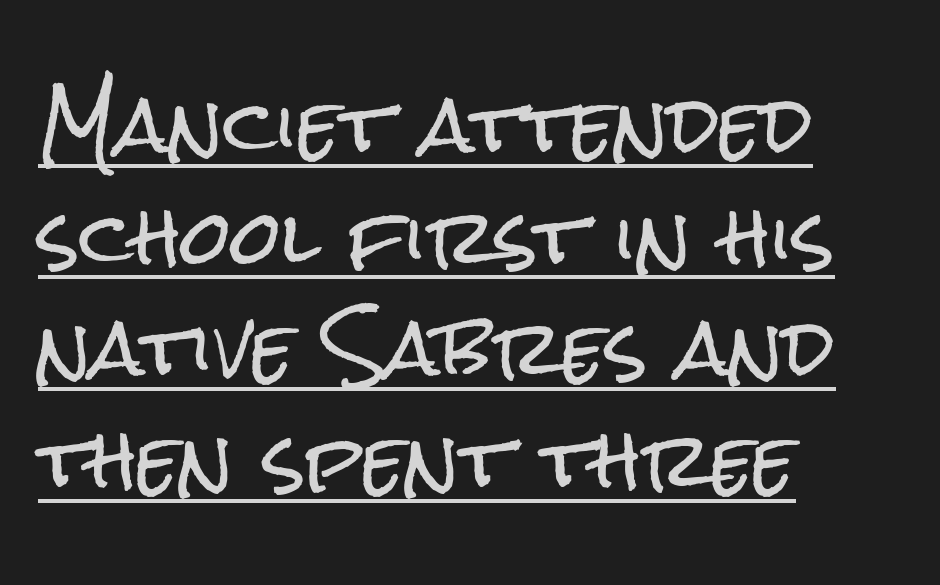
Q: Is the text italic (slanted)? A: No, it is upright.
Q: Is the typeface a serif or a sans-serif typeface? A: Sans-serif.
Q: Is the text underlined? A: Yes.
Q: How is the paragraph aligned? A: Left-aligned.
Q: Is the spacing between letters normal or unusually wide? A: Normal.
Q: Is the spacing between lines tight, normal or loose? A: Normal.
Q: Width (condensed, normal, or wide)? A: Condensed.
Q: Stroke contrast? A: Low.
Q: x-height? A: Medium.
Q: Monospaced? A: No.
